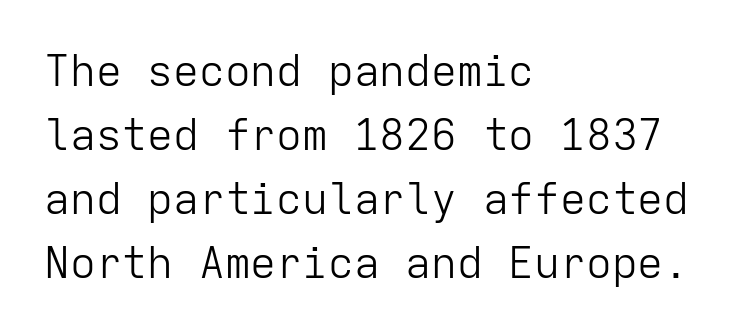
{"serif": "no", "italic": "no", "bold": "no", "weight": "light", "width": "normal", "stroke_contrast": "low", "x_height": "medium", "monospaced": "yes", "underline": "no", "align": "left", "line_spacing": "normal", "line_spacing_ratio": 1.49, "letter_spacing": "normal", "letter_spacing_em": 0.0, "glyph_px": 43}
